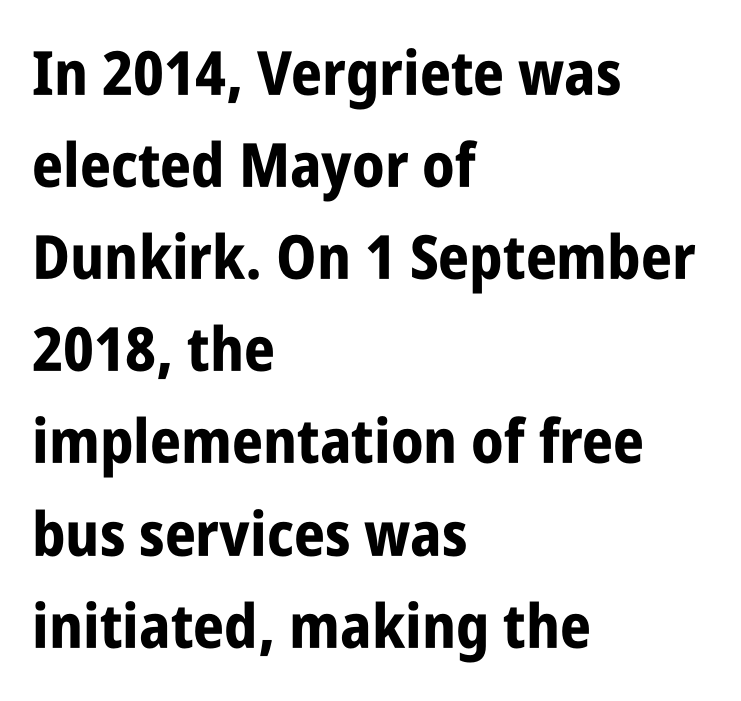
{"serif": "no", "italic": "no", "bold": "yes", "weight": "bold", "width": "condensed", "stroke_contrast": "low", "x_height": "large", "monospaced": "no", "underline": "no", "align": "left", "line_spacing": "normal", "line_spacing_ratio": 1.51, "letter_spacing": "normal", "letter_spacing_em": 0.0, "glyph_px": 61}
